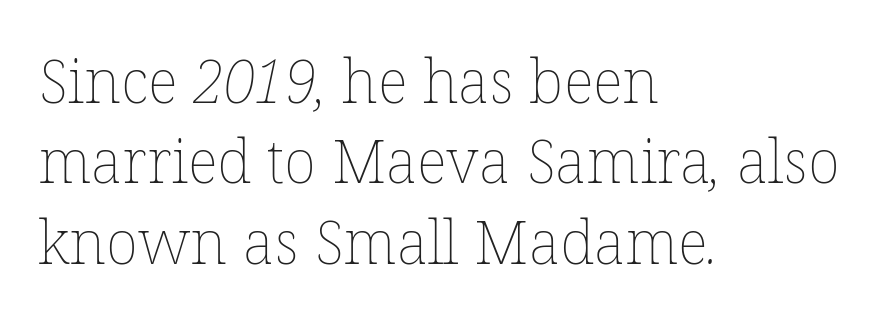
Heaviness? Minimal to ordinary, like unemphasized prose. The horizontal fit of the characters is conventional and even. One-word summary of the alignment: left. Underline: absent.
